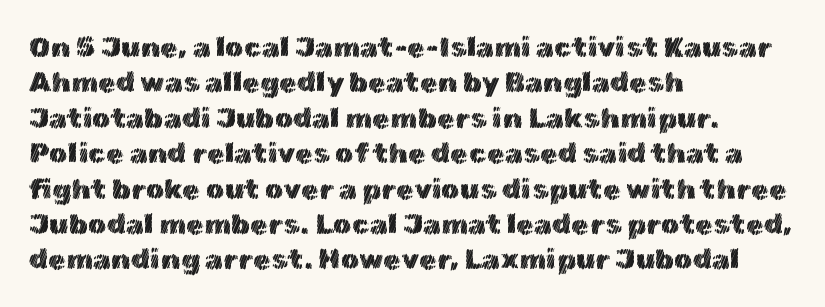
Q: Is the text italic (slanted)? A: No, it is upright.
Q: Is the text underlined? A: No.
Q: How is the paragraph aligned? A: Left-aligned.
Q: Is the spacing between letters normal or unusually wide? A: Normal.
Q: Width (condensed, normal, or wide)? A: Normal.
Q: x-height? A: Medium.
Q: Monospaced? A: No.
